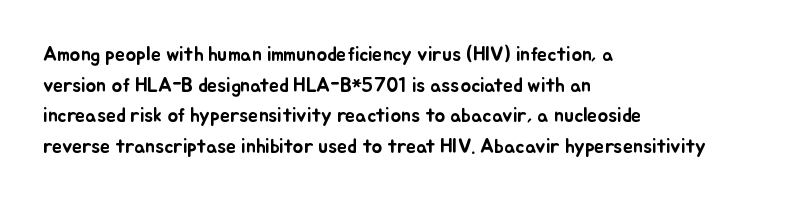
{"italic": "no", "underline": "no", "align": "left", "line_spacing": "normal", "line_spacing_ratio": 1.53, "letter_spacing": "normal", "letter_spacing_em": 0.0, "glyph_px": 20}
